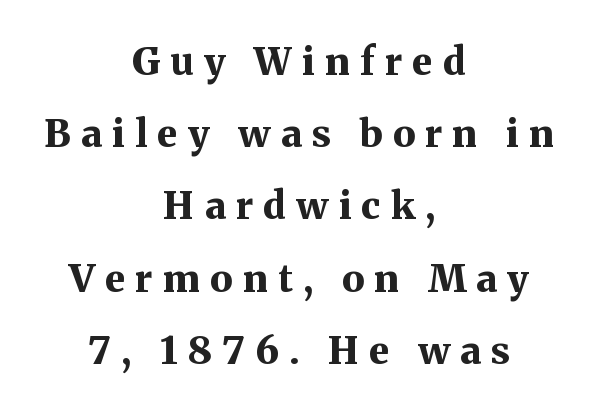
The space beneath each line is pristine and unruled. Caption: expanded tracking, letters set apart. Widely set lines give the paragraph a tall, airy silhouette. The paragraph has two soft edges and a firm central axis.
